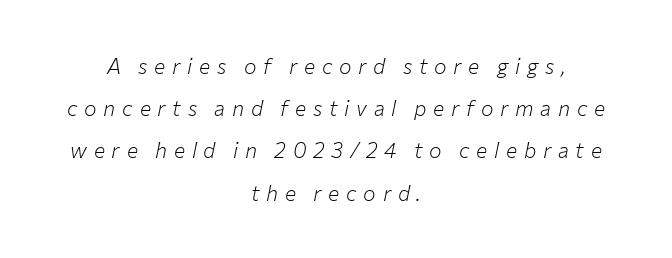
The zone under the glyphs is completely vacant. Looking at the ascenders, they clearly lean. Leftover space on each line is divided equally before and after the words. Caption: expanded tracking, letters set apart. Widely set lines give the paragraph a tall, airy silhouette. Summary of weight: not heavy and not bold.
